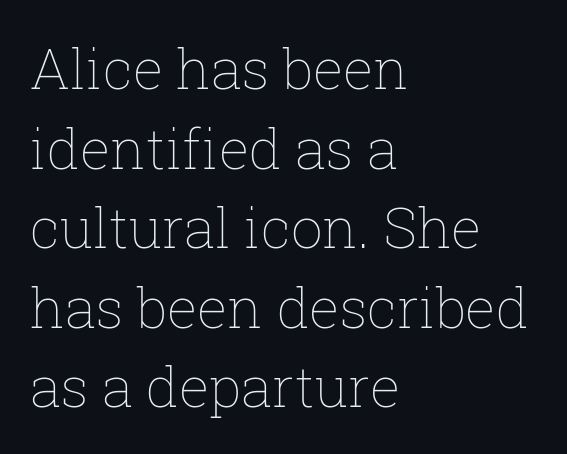
{"italic": "no", "bold": "no", "weight": "thin", "width": "normal", "stroke_contrast": "low", "x_height": "medium", "monospaced": "no", "underline": "no", "align": "left", "line_spacing": "normal", "line_spacing_ratio": 1.42, "letter_spacing": "normal", "letter_spacing_em": 0.0, "glyph_px": 56}
